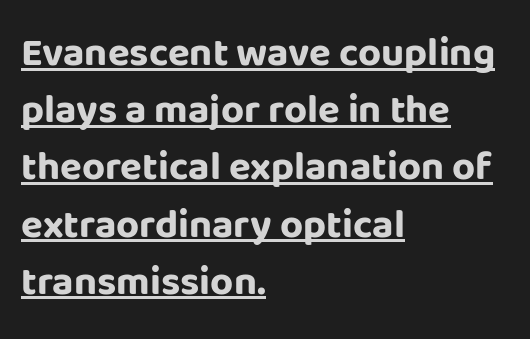
The image shows 40 px bold sans-serif type, upright; set left-aligned, normal line spacing (1.43x), normal letter spacing, underlined; low stroke contrast and a large x-height.
